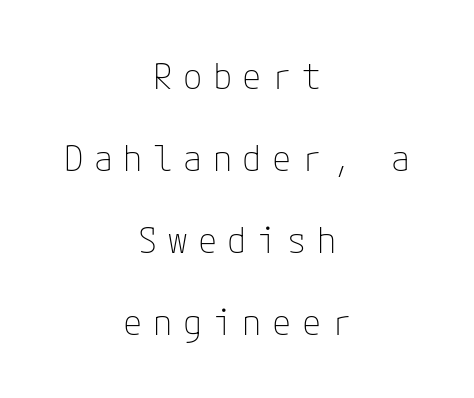
The image shows 35 px thin sans-serif type, upright; set centered, loose line spacing (2.34x), unusually wide letter spacing (+0.3 em), not underlined; low stroke contrast and a medium x-height.
